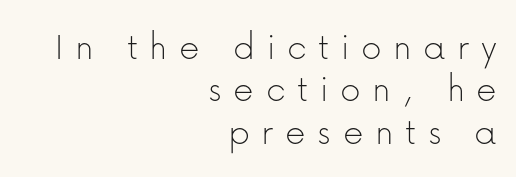
Q: Is the text bold? A: No.
Q: Is the text italic (slanted)? A: No, it is upright.
Q: Is the typeface a serif or a sans-serif typeface? A: Sans-serif.
Q: Is the text underlined? A: No.
Q: How is the paragraph aligned? A: Right-aligned.
Q: Is the spacing between letters normal or unusually wide? A: Unusually wide.
Q: Is the spacing between lines tight, normal or loose? A: Tight.
Q: Width (condensed, normal, or wide)? A: Normal.
Q: Stroke contrast? A: Low.
Q: x-height? A: Medium.
Q: Monospaced? A: No.
